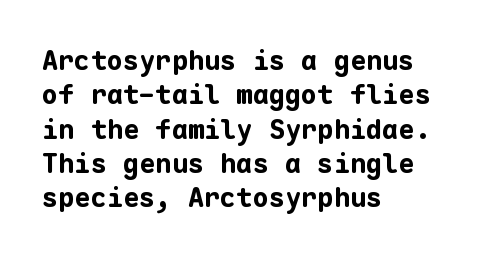
A typesetter would mark this as roman, not italic. Does the copy run flush right? No — it runs flush left. These words are printed bold, with thick strokes throughout. Successive baselines arrive at the customary interval. Caption: standard tracking, unaltered.
